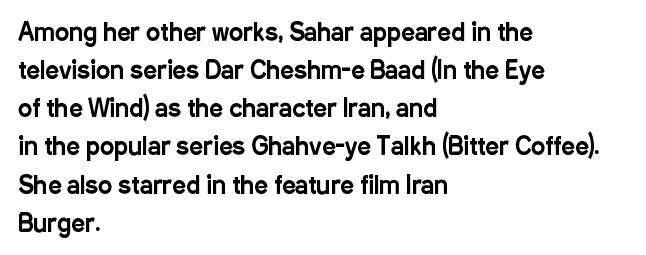
A normal amount of white space separates one row of letters from the next. In terms of letterspacing, this is plain default setting. Quick note: not italic, upright. Only glyphs here, with clear space below each row. Horizontally, the lines are justified to the leading edge only.
